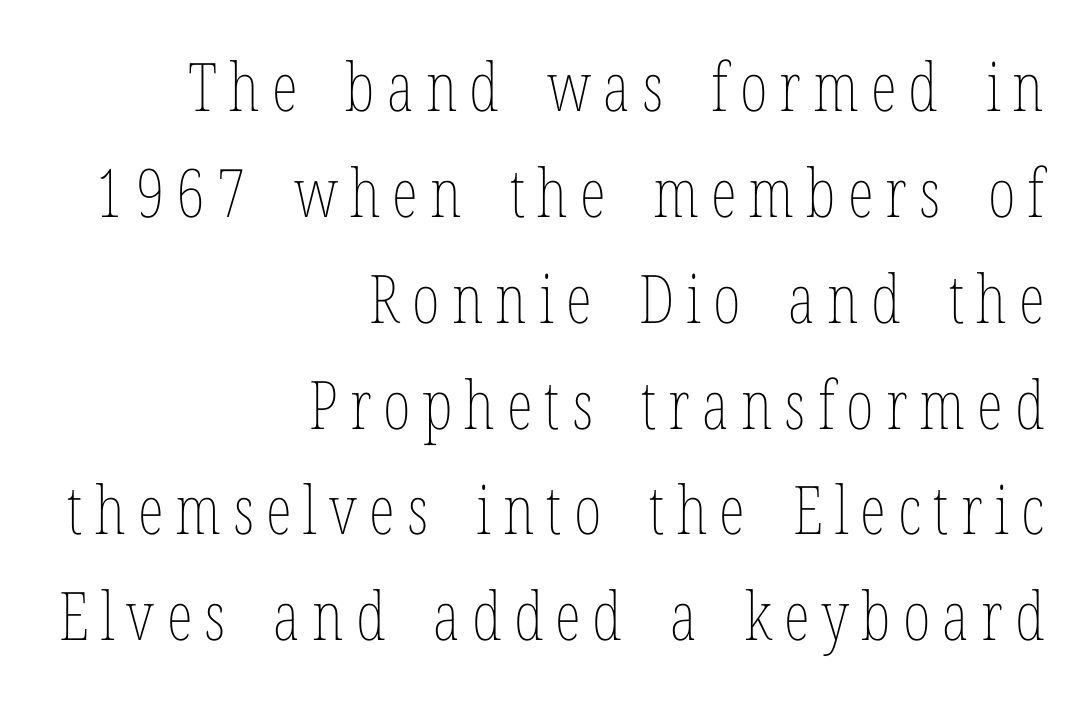
{"italic": "no", "bold": "no", "weight": "thin", "width": "condensed", "stroke_contrast": "low", "x_height": "medium", "monospaced": "no", "underline": "no", "align": "right", "line_spacing": "normal", "line_spacing_ratio": 1.58, "glyph_px": 67}
